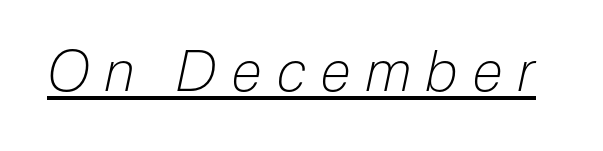
The image shows 56 px light, condensed type, italic (leaning right); set unusually wide letter spacing (+0.28 em), underlined; low stroke contrast and a medium x-height.
